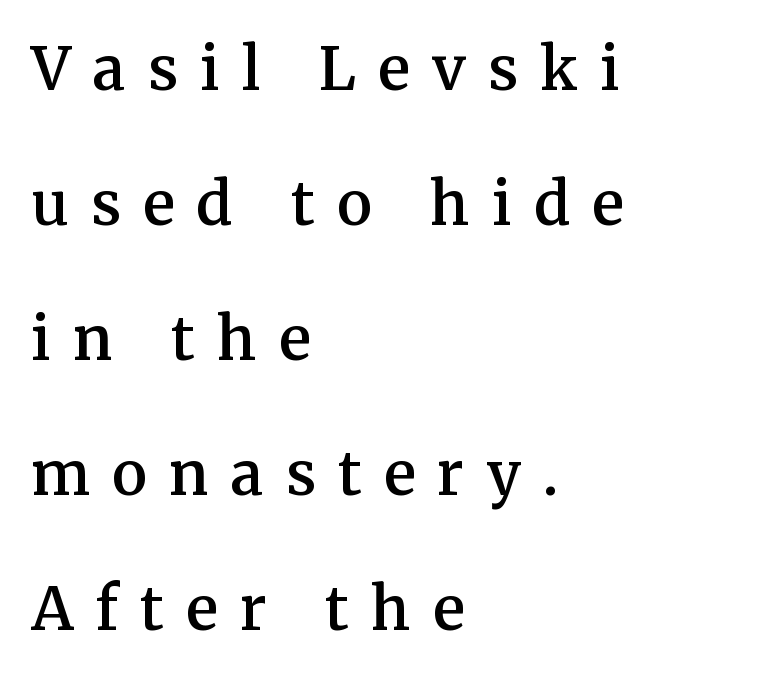
The image shows 59 px semibold serif type, upright; set left-aligned, loose line spacing (2.29x), unusually wide letter spacing (+0.38 em), not underlined; medium stroke contrast and a medium x-height.
